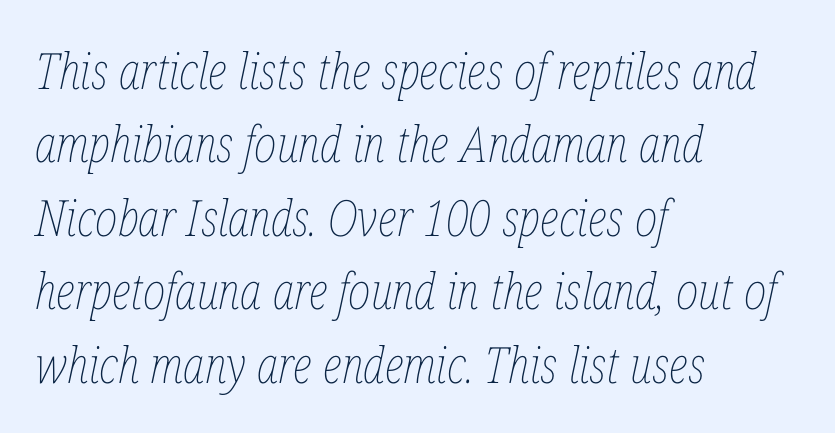
{"italic": "yes", "lean": "right", "slant_degrees": 12, "bold": "no", "weight": "thin", "width": "condensed", "stroke_contrast": "low", "x_height": "medium", "monospaced": "no", "underline": "no", "align": "left", "line_spacing": "normal", "line_spacing_ratio": 1.47, "letter_spacing": "normal", "letter_spacing_em": 0.0, "glyph_px": 50}
